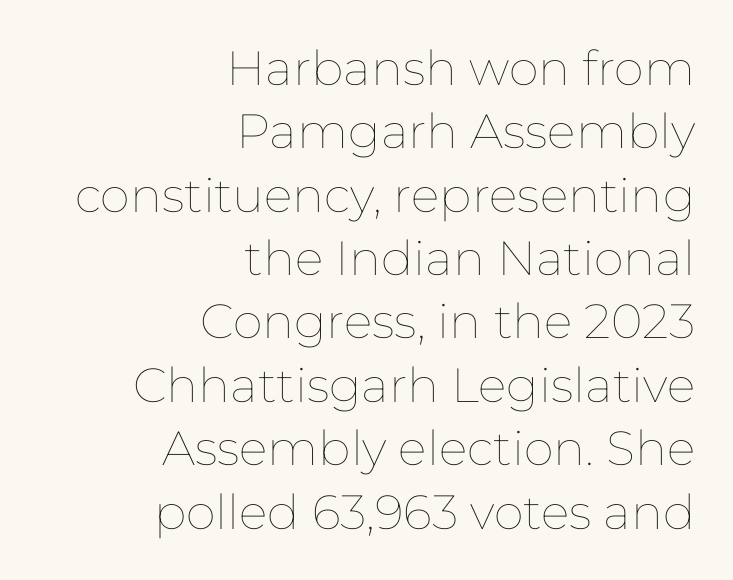
The image shows 48 px thin type, upright; set right-aligned, normal line spacing (1.32x), normal letter spacing, not underlined; low stroke contrast and a medium x-height.
